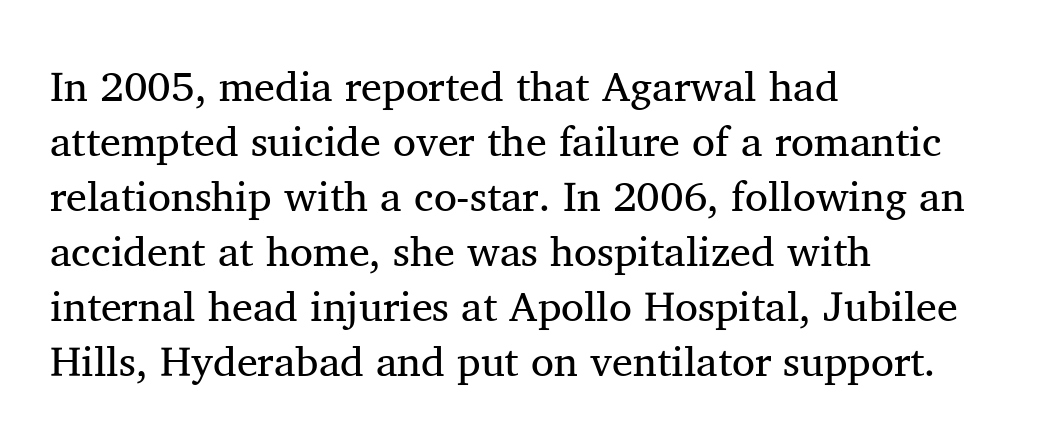
{"serif": "yes", "italic": "no", "bold": "no", "weight": "regular", "width": "normal", "stroke_contrast": "medium", "x_height": "medium", "monospaced": "no", "underline": "no", "align": "left", "line_spacing": "normal", "line_spacing_ratio": 1.31, "letter_spacing": "normal", "letter_spacing_em": 0.0, "glyph_px": 42}
